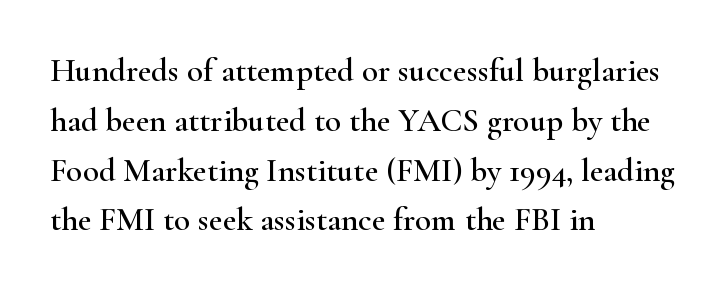
These lines stack with their left ends in a neat column. The gap between lines stays unmarked. Quick note: not italic, upright. Each letter keeps its own natural width here, so spacing adapts to shape. Compared with typical body copy, the letter spacing here is the same.
